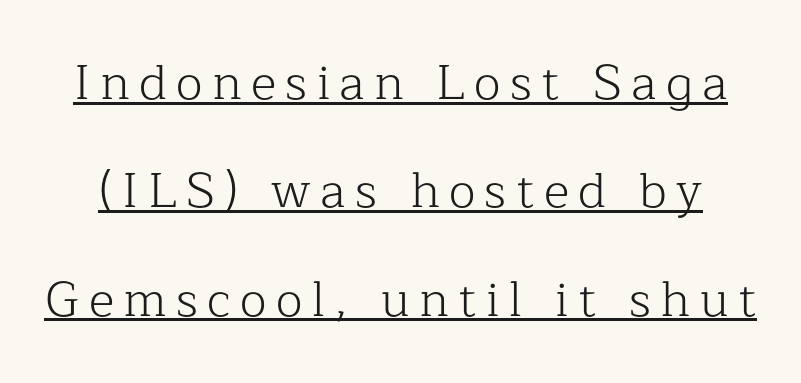
Q: Is the text bold? A: No.
Q: Is the text italic (slanted)? A: No, it is upright.
Q: Is the typeface a serif or a sans-serif typeface? A: Serif.
Q: Is the text underlined? A: Yes.
Q: Is the spacing between lines tight, normal or loose? A: Loose.
Q: Width (condensed, normal, or wide)? A: Normal.
Q: Stroke contrast? A: Low.
Q: x-height? A: Medium.
Q: Monospaced? A: No.
